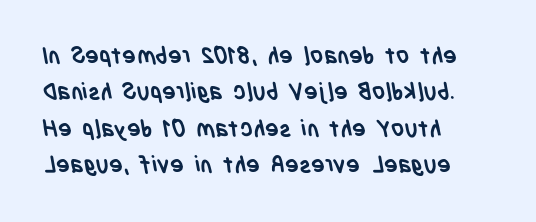
The image shows 23 px bold type; set left-aligned, normal line spacing (1.58x), normal letter spacing, not underlined.
